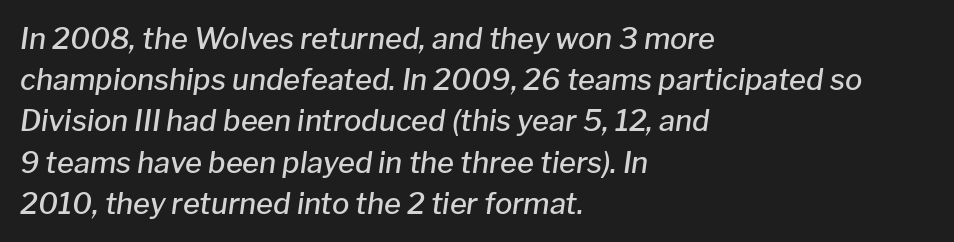
The image shows 29 px semibold type, italic (leaning right); set left-aligned, normal line spacing (1.42x), normal letter spacing, not underlined; low stroke contrast and a medium x-height.
